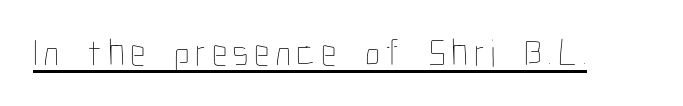
The image shows 39 px thin, condensed type, upright; set underlined; low stroke contrast and a medium x-height.
